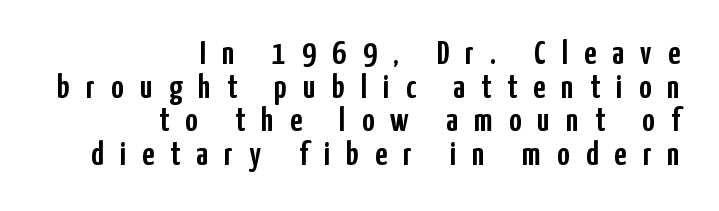
The image shows 34 px condensed sans-serif type, upright; set right-aligned, tight line spacing (0.99x), unusually wide letter spacing (+0.48 em), not underlined; low stroke contrast and a medium x-height.
